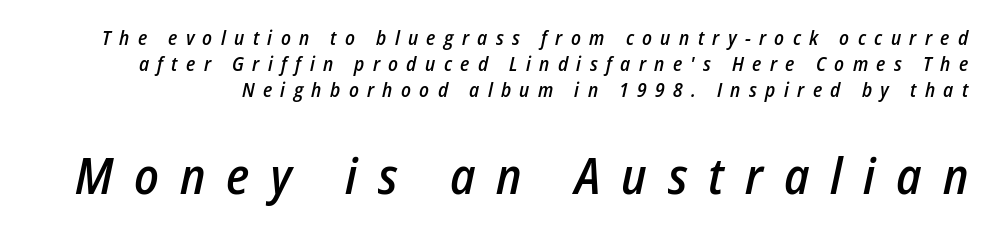
{"italic": "yes", "lean": "right", "slant_degrees": 12, "bold": "semi", "weight": "semibold", "width": "condensed", "stroke_contrast": "low", "x_height": "medium", "monospaced": "no", "underline": "no", "line_spacing": "normal", "line_spacing_ratio": 1.29, "letter_spacing": "wide", "letter_spacing_em": 0.42, "larger_block": "second", "size_ratio": 2.5, "glyph_px": 50}
